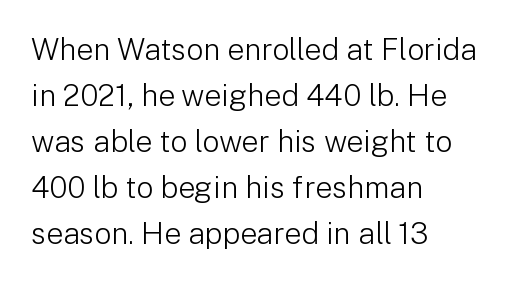
Think standard paragraph weight, or any step lighter than that. The face used here is rendered with its standard letterfit. Designer's note — italics off, roman on. A sans-serif font was chosen for this passage.
